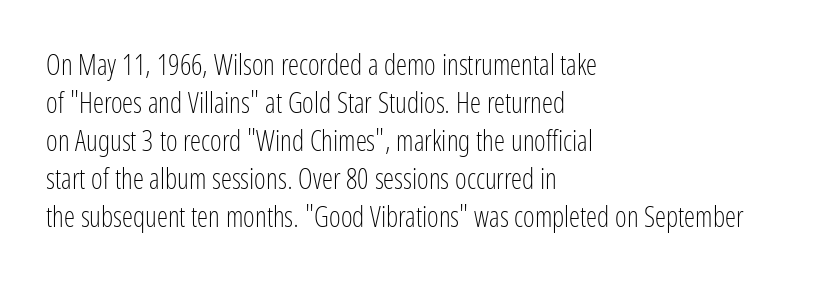
{"serif": "no", "italic": "no", "bold": "no", "weight": "light", "width": "condensed", "stroke_contrast": "low", "x_height": "medium", "monospaced": "no", "underline": "no", "align": "left", "line_spacing": "normal", "line_spacing_ratio": 1.36, "letter_spacing": "normal", "letter_spacing_em": 0.0, "glyph_px": 28}
